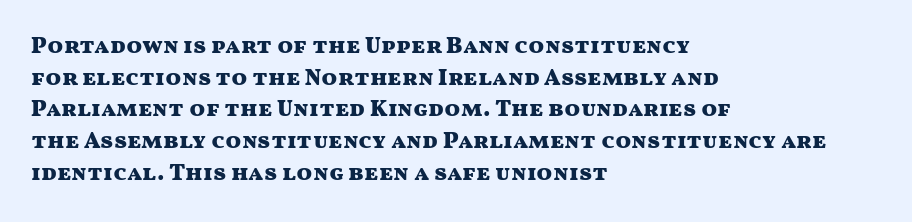
{"italic": "no", "bold": "yes", "underline": "no", "align": "left", "line_spacing": "normal", "line_spacing_ratio": 1.38, "letter_spacing": "normal", "letter_spacing_em": 0.0, "glyph_px": 23}
